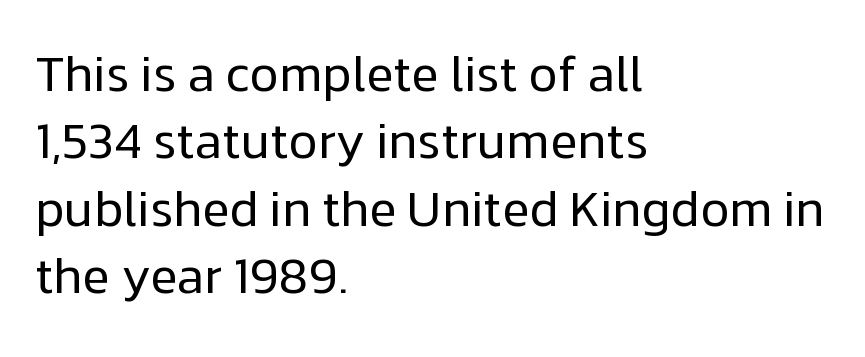
Q: Is the text bold? A: No.
Q: Is the text italic (slanted)? A: No, it is upright.
Q: Is the typeface a serif or a sans-serif typeface? A: Sans-serif.
Q: Is the text underlined? A: No.
Q: How is the paragraph aligned? A: Left-aligned.
Q: Is the spacing between letters normal or unusually wide? A: Normal.
Q: Is the spacing between lines tight, normal or loose? A: Normal.
Q: Width (condensed, normal, or wide)? A: Normal.
Q: Stroke contrast? A: Low.
Q: x-height? A: Medium.
Q: Monospaced? A: No.
